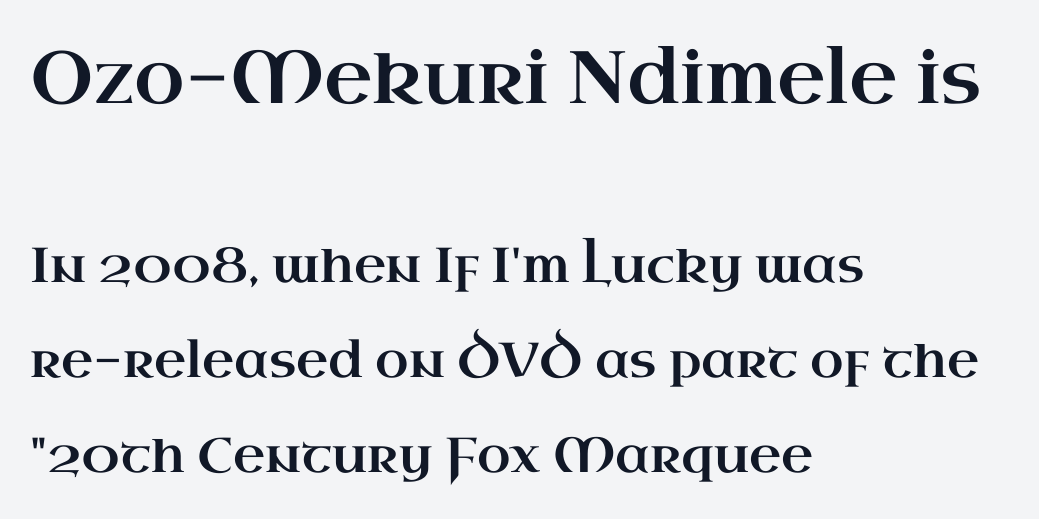
These lines stack with their left ends in a neat column. Vertically, the passage feels expansive, rows floating well apart. Ordinary non-slanted type is in use. Block one is the big one; block two sits smaller underneath. Look at the tracking — it's just the regular setting, nothing added. Stroke terminals: seriffed.
